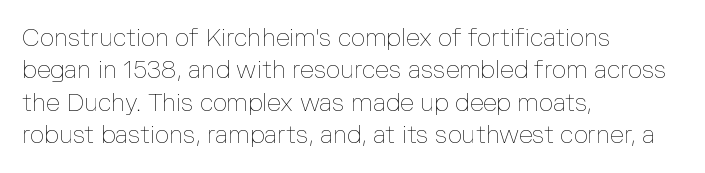
The words here are not underlined. Whoever set this chose a conventional vertical rhythm. Honestly, the letter spacing is just normal — you wouldn't notice it. Tall strokes in this sample are plumb rather than angled. Compared with a centered layout, this one pins lines to the left instead. The weight tops out at a normal text grade.
